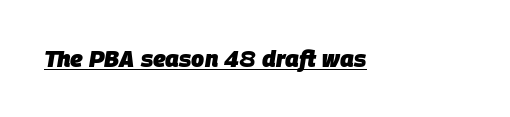
Q: Is the text bold? A: Yes.
Q: Is the text italic (slanted)? A: Yes, it leans right by about 9 degrees.
Q: Is the text underlined? A: Yes.
Q: Is the spacing between letters normal or unusually wide? A: Normal.
